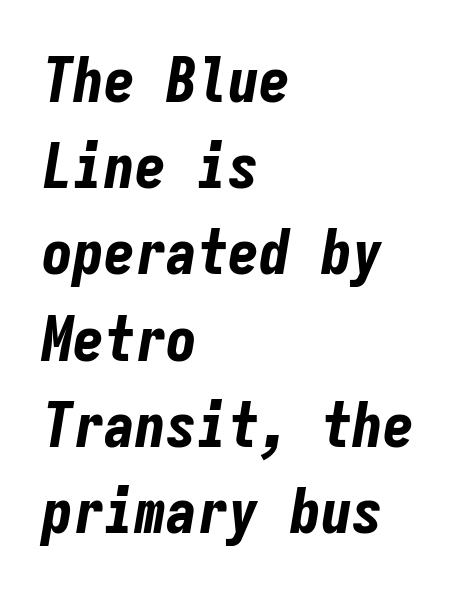
{"italic": "yes", "lean": "right", "slant_degrees": 9, "bold": "yes", "weight": "bold", "width": "condensed", "stroke_contrast": "low", "x_height": "medium", "monospaced": "yes", "underline": "no", "align": "left", "line_spacing": "normal", "line_spacing_ratio": 1.39, "letter_spacing": "normal", "letter_spacing_em": 0.0, "glyph_px": 62}
